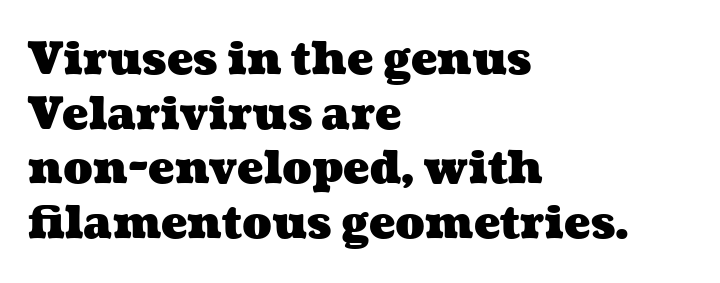
The image shows 44 px heavy, wide type; set left-aligned, line spacing 1.24x, normal letter spacing, not underlined; medium stroke contrast and a medium x-height.
